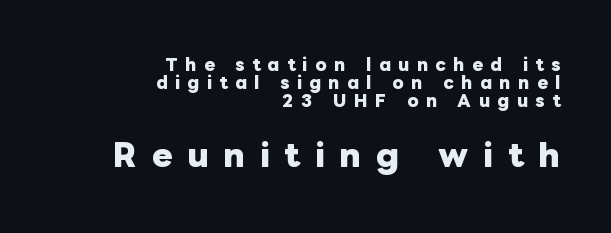
The image shows 31 px heavy type, upright; set right-aligned, tight line spacing (1.13x), unusually wide letter spacing (+0.47 em), not underlined; the second (bottom) block is 1.94x larger; low stroke contrast and a medium x-height.
